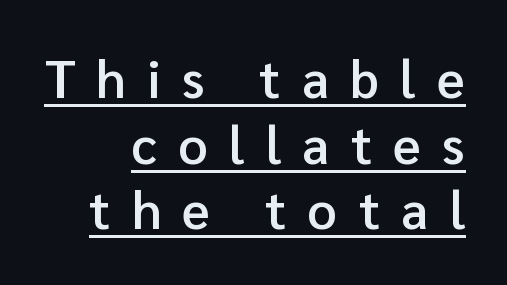
{"serif": "no", "italic": "no", "bold": "semi", "weight": "semibold", "width": "normal", "stroke_contrast": "low", "x_height": "medium", "monospaced": "no", "underline": "yes", "align": "right", "line_spacing": "normal", "line_spacing_ratio": 1.26, "letter_spacing": "wide", "letter_spacing_em": 0.41, "glyph_px": 52}
